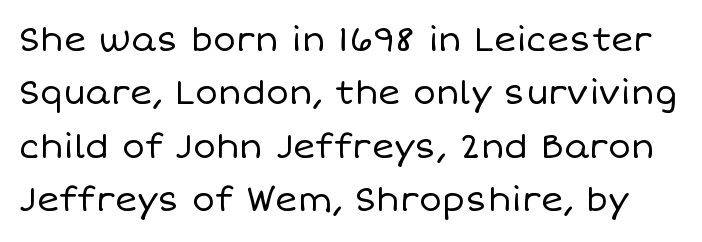
Letters have the restrained weight of plain body copy at most. It's the straight-up-and-down kind of type. The space beneath each line is pristine and unruled. Each new line begins a customary step beneath the previous one.
